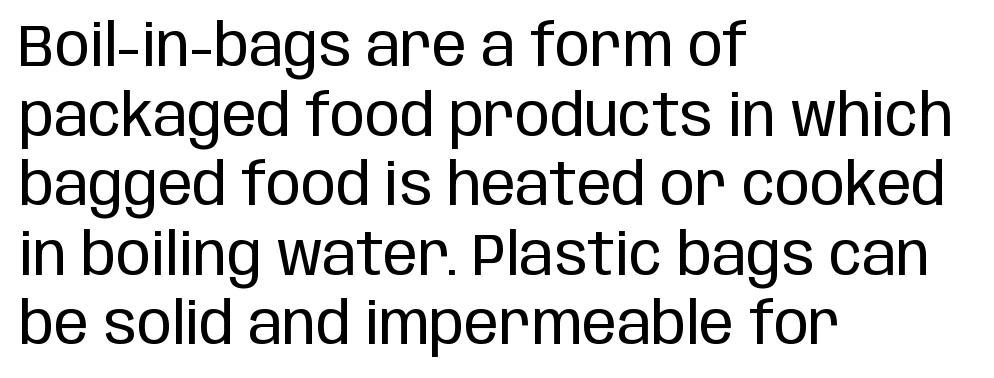
{"serif": "no", "italic": "no", "bold": "no", "weight": "regular", "width": "condensed", "stroke_contrast": "low", "x_height": "large", "monospaced": "no", "underline": "no", "align": "left", "line_spacing_ratio": 1.2, "letter_spacing": "normal", "letter_spacing_em": 0.0, "glyph_px": 58}
